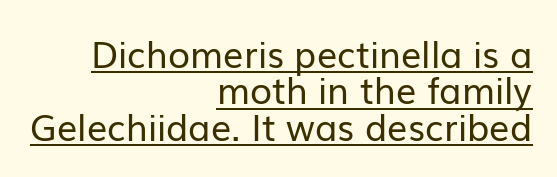
Q: Is the text bold? A: No.
Q: Is the text italic (slanted)? A: No, it is upright.
Q: Is the typeface a serif or a sans-serif typeface? A: Sans-serif.
Q: Is the text underlined? A: Yes.
Q: How is the paragraph aligned? A: Right-aligned.
Q: Is the spacing between letters normal or unusually wide? A: Normal.
Q: Is the spacing between lines tight, normal or loose? A: Tight.
Q: Width (condensed, normal, or wide)? A: Normal.
Q: Stroke contrast? A: Low.
Q: x-height? A: Medium.
Q: Monospaced? A: No.
